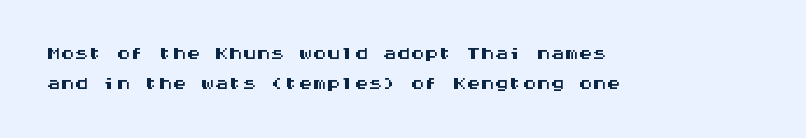
Look at the tracking — it's just the regular setting, nothing added. This rendering employs a face without finishing strokes, i.e., a sans-serif. Tall strokes in this sample are plumb rather than angled. Each letter, wide or thin by design, is forced into the same width here. The zone under the glyphs is completely vacant.
